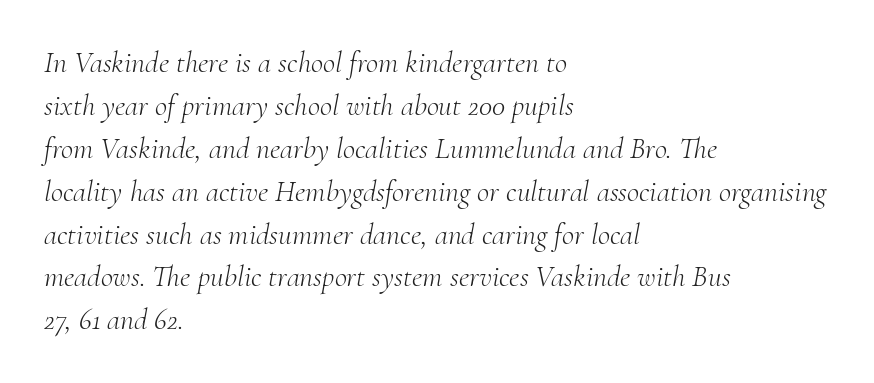
The image shows 30 px light serif type, italic (leaning right); set left-aligned, normal line spacing (1.43x), normal letter spacing, not underlined; medium stroke contrast and a small x-height.
